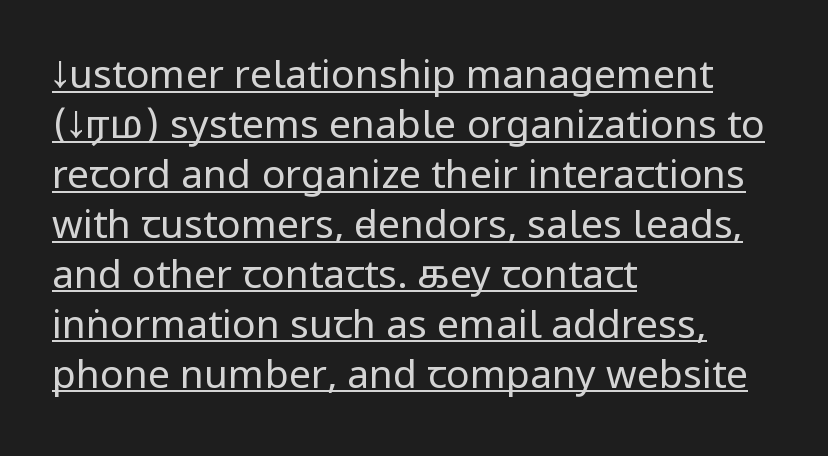
{"serif": "no", "italic": "no", "bold": "no", "weight": "regular", "width": "condensed", "stroke_contrast": "low", "underline": "yes", "align": "left", "line_spacing": "normal", "line_spacing_ratio": 1.28, "letter_spacing": "normal", "letter_spacing_em": 0.0, "glyph_px": 39}
